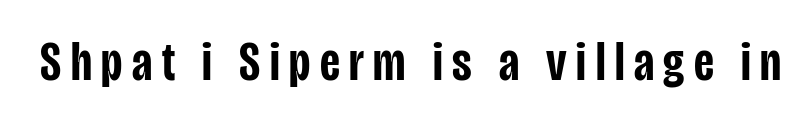
The image shows 56 px semibold, condensed sans-serif type, upright; set not underlined; low stroke contrast and a large x-height.
